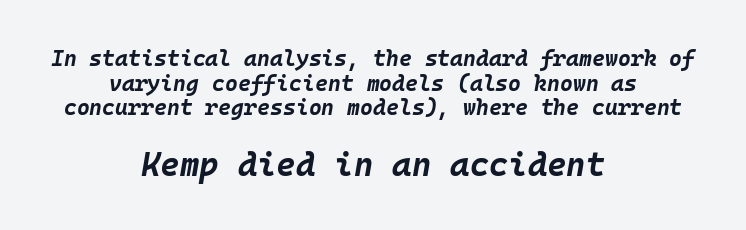
The image shows 33 px bold type, italic (leaning right), monospaced; set centered, tight line spacing (1.12x), normal letter spacing, not underlined; the second (bottom) block is 1.5x larger; low stroke contrast and a large x-height.
